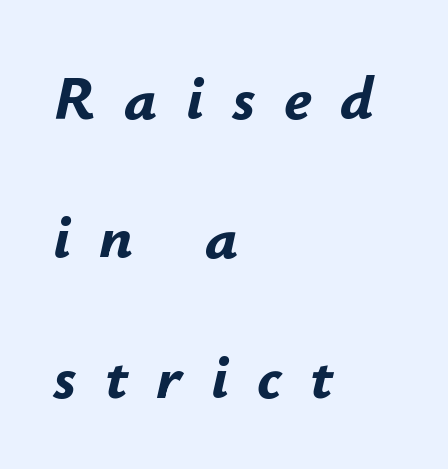
The image shows 62 px bold type, italic (leaning right); set left-aligned, loose line spacing (2.25x), unusually wide letter spacing (+0.46 em), not underlined; low stroke contrast and a small x-height.
